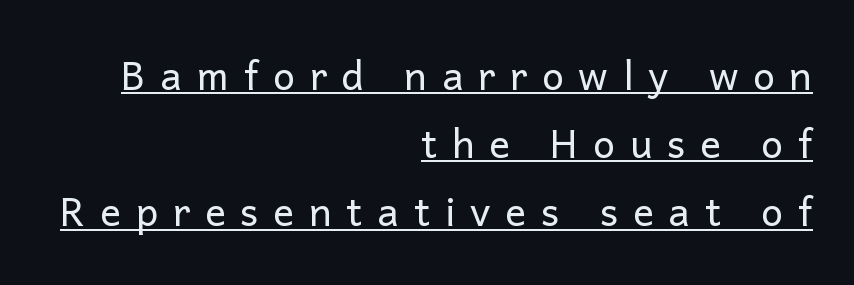
The glyphs are accompanied by a horizontal stroke just below them. Is the stroke heavy? The answer is a plain regular-or-lighter. You could only call the tracking loose — the letters float apart. Does the type have serifs? No, each stem ends abruptly. Line endings align vertically; line beginnings do not.
